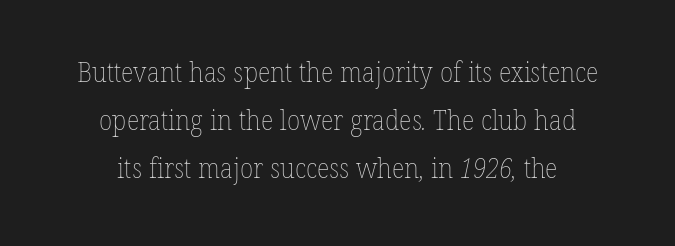
The image shows 27 px text type; set centered, line spacing 1.78x, normal letter spacing, not underlined.
